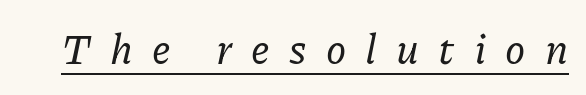
Q: Is the text italic (slanted)? A: Yes, it leans right by about 11 degrees.
Q: Is the typeface a serif or a sans-serif typeface? A: Serif.
Q: Is the text underlined? A: Yes.
Q: Is the spacing between letters normal or unusually wide? A: Unusually wide.
Q: Width (condensed, normal, or wide)? A: Normal.
Q: Stroke contrast? A: Low.
Q: x-height? A: Medium.
Q: Monospaced? A: No.
